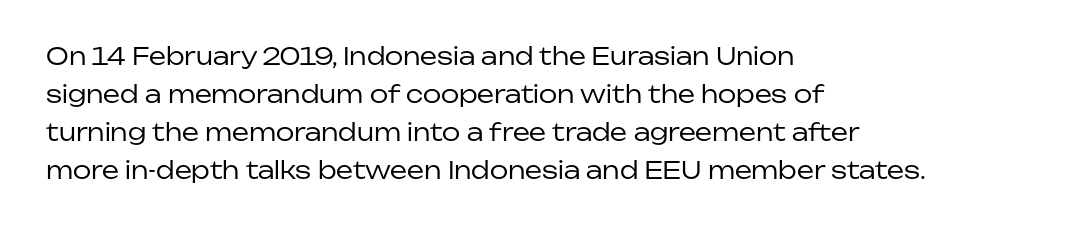
Caption: standard tracking, unaltered. How would I describe the line gaps? Plain and ordinary. Notice how the stems are strictly vertical — no italics here. The typeface has the unassuming heft of standard copy or less. The lines are quadded left.
